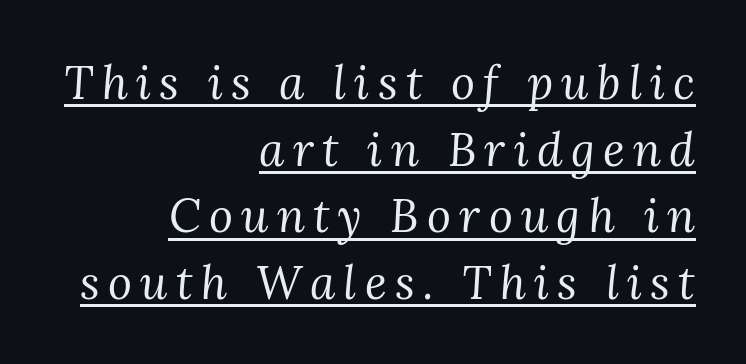
{"serif": "yes", "italic": "yes", "lean": "right", "slant_degrees": 3, "bold": "no", "weight": "regular", "width": "normal", "stroke_contrast": "medium", "x_height": "medium", "monospaced": "no", "underline": "yes", "align": "right", "line_spacing": "normal", "line_spacing_ratio": 1.45, "glyph_px": 46}
